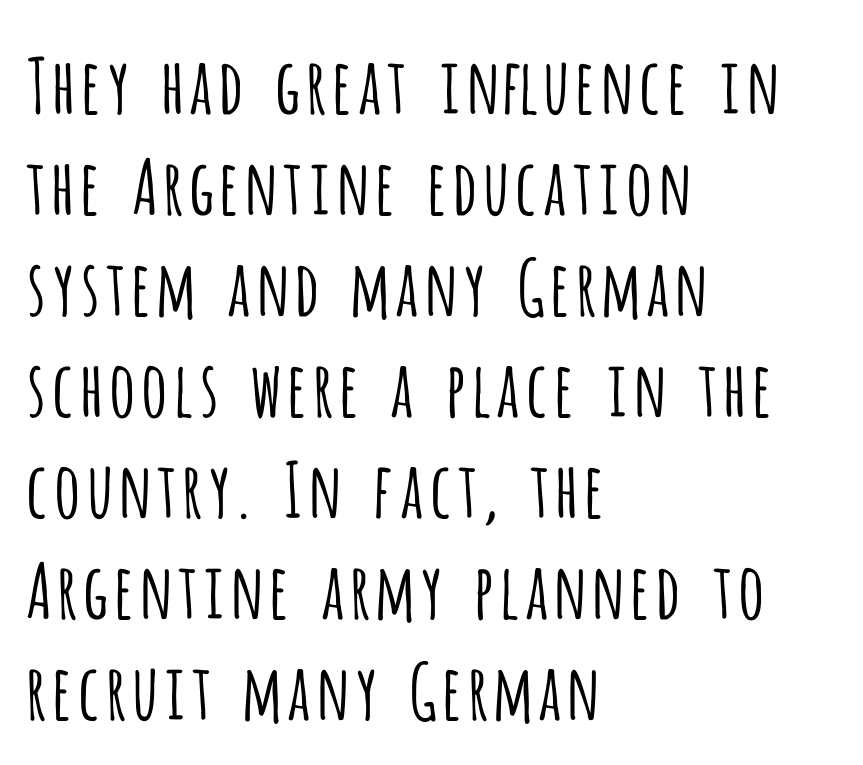
The image shows 76 px light, condensed sans-serif type, upright; set left-aligned, normal line spacing (1.33x), normal letter spacing, not underlined; low stroke contrast and a large x-height.
